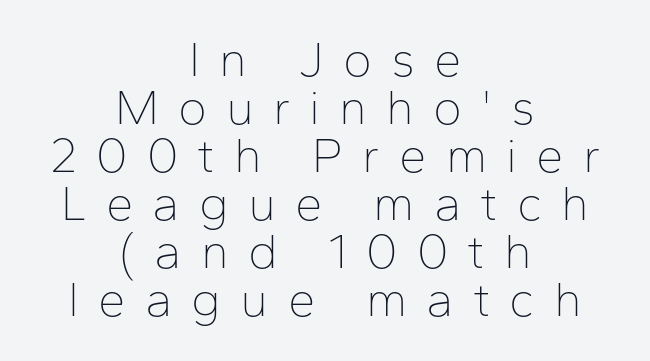
This reads as an unemphasized weight, regular at the heaviest. This sample trades vertical openness for compactness between lines. Does the type have serifs? No, each stem ends abruptly. Descenders are the only things crossing below the line. The letters stand straight up with perfectly vertical stems.
